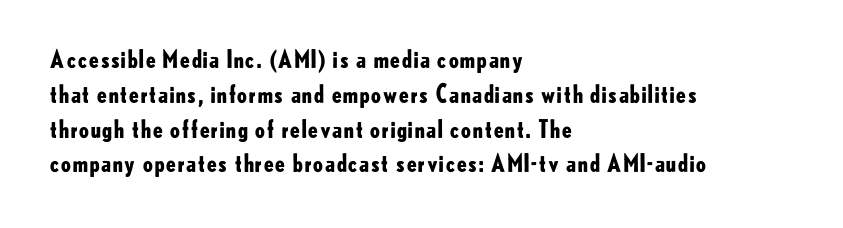
Q: Is the text bold? A: Yes.
Q: Is the text italic (slanted)? A: No, it is upright.
Q: Is the text underlined? A: No.
Q: How is the paragraph aligned? A: Left-aligned.
Q: Is the spacing between letters normal or unusually wide? A: Normal.
Q: Is the spacing between lines tight, normal or loose? A: Normal.
